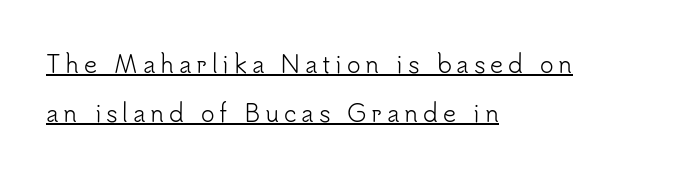
The text block is weighted toward the left margin, trailing off unevenly rightward. These lines stand farther apart than default settings would place them. The face used here appears with an underline applied. Weight class: somewhere from thin through regular.
